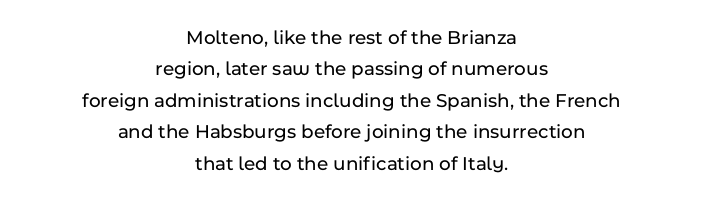
Standard letterfit; no display-style spreading of the glyphs. Clear beneath every line of the passage. The block of text has a typical density, with ordinary space between rows. The typography opts for an upright posture over an oblique one. A centered setting, common on invitations and titles, is used for this passage.
